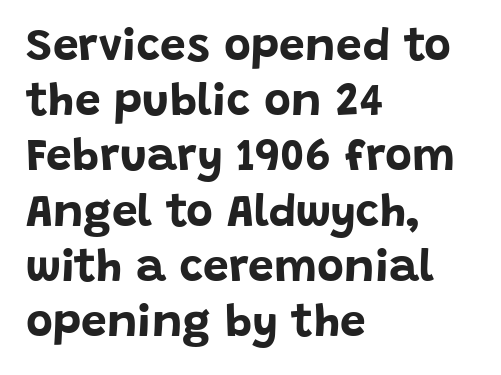
The image shows 46 px bold sans-serif type, upright; set left-aligned, line spacing 1.2x, normal letter spacing, not underlined; low stroke contrast and a large x-height.
